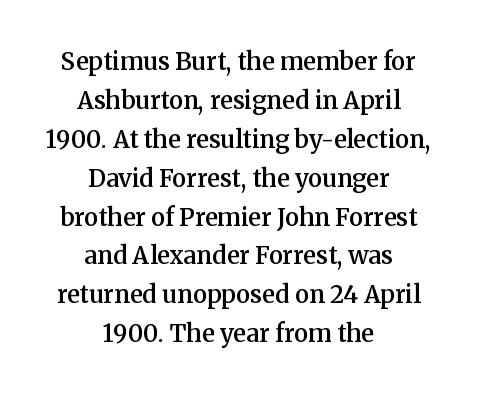
The string is rendered with underlining switched off. Leading: standard. Letter spacing: default. Unlike italic type, these characters show no tilt at all.
